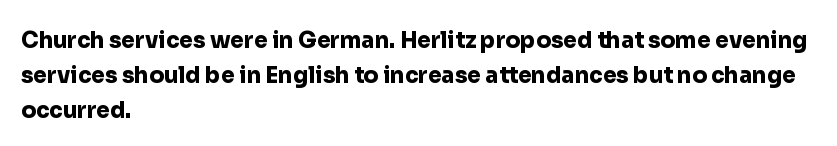
{"italic": "no", "bold": "yes", "underline": "no", "align": "left", "line_spacing": "normal", "line_spacing_ratio": 1.58, "letter_spacing": "normal", "letter_spacing_em": 0.0, "glyph_px": 22}
